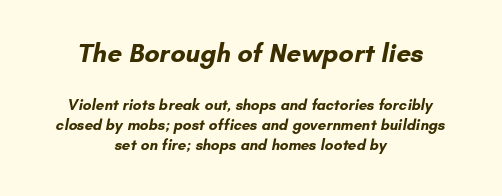
Q: Is the text bold? A: Yes.
Q: Is the text underlined? A: No.
Q: How is the paragraph aligned? A: Centered.
Q: Is the spacing between letters normal or unusually wide? A: Normal.
Q: Is the spacing between lines tight, normal or loose? A: Normal.
Q: Which block of text is set in a larger size, the first (top) or the second (bottom)? A: The first (top) one.
